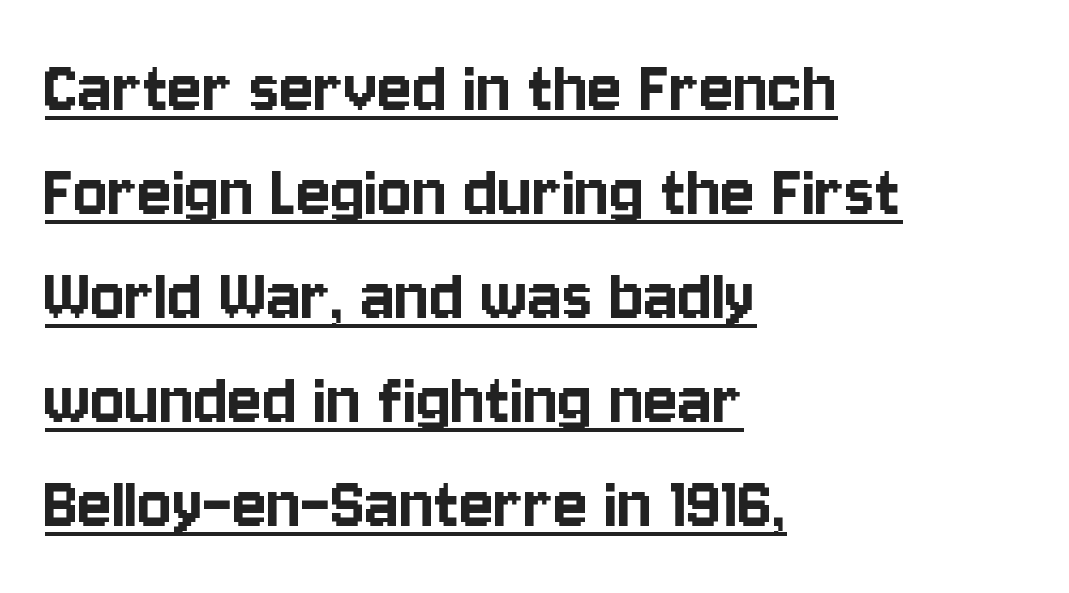
Q: Is the text italic (slanted)? A: No, it is upright.
Q: Is the typeface a serif or a sans-serif typeface? A: Sans-serif.
Q: Is the text underlined? A: Yes.
Q: How is the paragraph aligned? A: Left-aligned.
Q: Is the spacing between letters normal or unusually wide? A: Normal.
Q: Is the spacing between lines tight, normal or loose? A: Normal.
Q: Width (condensed, normal, or wide)? A: Condensed.
Q: Stroke contrast? A: Low.
Q: x-height? A: Large.
Q: Monospaced? A: No.
